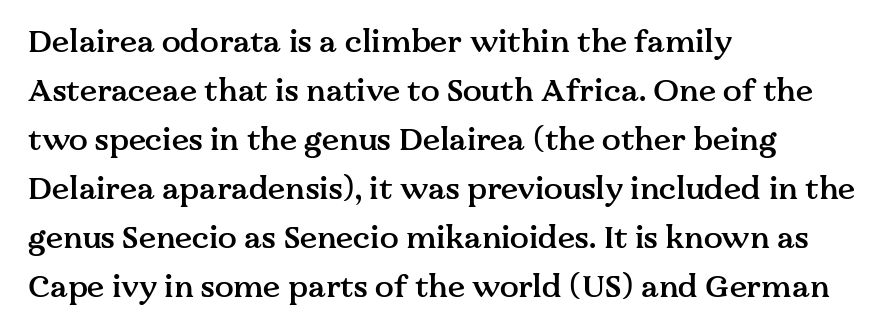
{"serif": "yes", "italic": "no", "bold": "semi", "weight": "semibold", "width": "normal", "stroke_contrast": "medium", "x_height": "medium", "monospaced": "no", "underline": "no", "align": "left", "line_spacing": "normal", "line_spacing_ratio": 1.58, "letter_spacing": "normal", "letter_spacing_em": 0.0, "glyph_px": 31}
